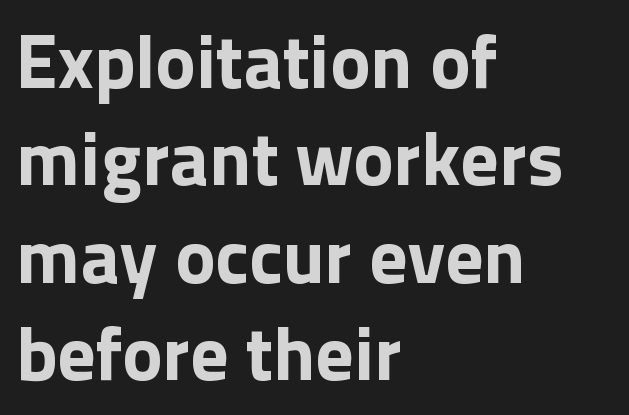
Q: Is the text bold? A: Yes.
Q: Is the text italic (slanted)? A: No, it is upright.
Q: Is the typeface a serif or a sans-serif typeface? A: Sans-serif.
Q: Is the text underlined? A: No.
Q: How is the paragraph aligned? A: Left-aligned.
Q: Is the spacing between letters normal or unusually wide? A: Normal.
Q: Is the spacing between lines tight, normal or loose? A: Normal.
Q: Width (condensed, normal, or wide)? A: Normal.
Q: x-height? A: Medium.
Q: Monospaced? A: No.
